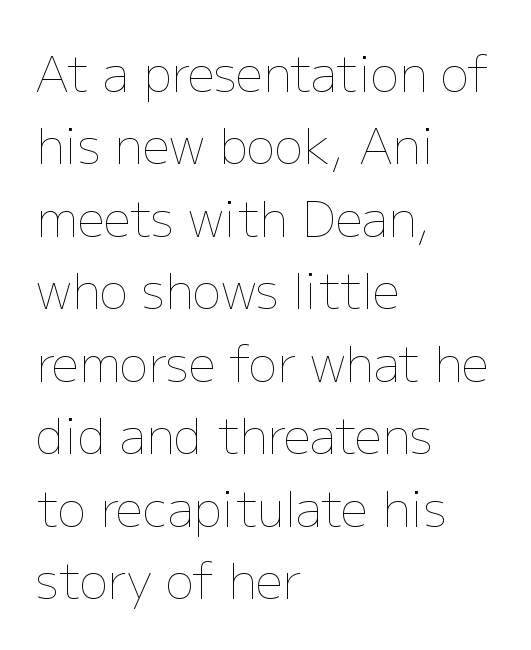
Q: Is the text bold? A: No.
Q: Is the text italic (slanted)? A: No, it is upright.
Q: Is the text underlined? A: No.
Q: How is the paragraph aligned? A: Left-aligned.
Q: Is the spacing between letters normal or unusually wide? A: Normal.
Q: Is the spacing between lines tight, normal or loose? A: Normal.
Q: Width (condensed, normal, or wide)? A: Normal.
Q: Stroke contrast? A: Low.
Q: x-height? A: Medium.
Q: Monospaced? A: No.
